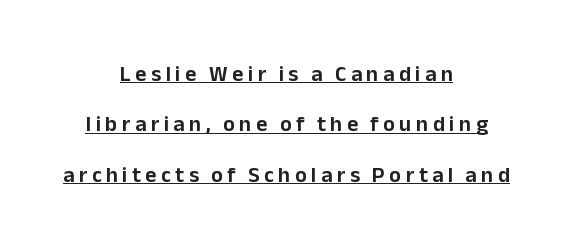
The image shows 22 px text type, upright; set centered, loose line spacing (2.29x), unusually wide letter spacing (+0.2 em), underlined.
